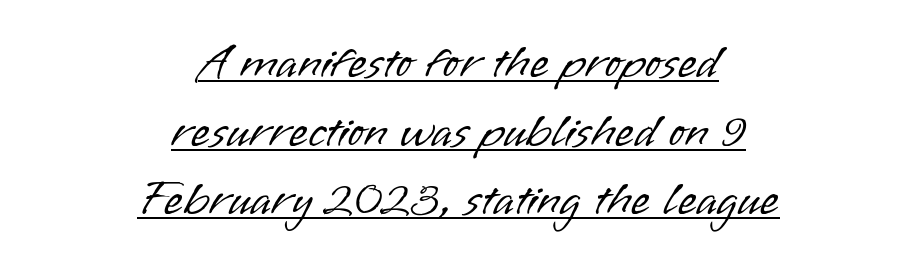
{"serif": "no", "bold": "no", "weight": "light", "width": "normal", "stroke_contrast": "low", "x_height": "small", "monospaced": "no", "underline": "yes", "align": "center", "line_spacing": "normal", "line_spacing_ratio": 1.4, "letter_spacing": "normal", "letter_spacing_em": 0.0, "glyph_px": 49}
